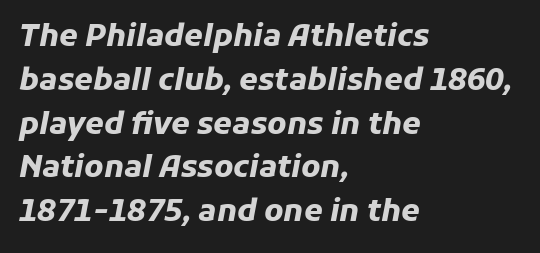
Q: Is the text bold? A: Yes.
Q: Is the text italic (slanted)? A: Yes, it leans right by about 11 degrees.
Q: Is the text underlined? A: No.
Q: How is the paragraph aligned? A: Left-aligned.
Q: Is the spacing between letters normal or unusually wide? A: Normal.
Q: Is the spacing between lines tight, normal or loose? A: Normal.
Q: Width (condensed, normal, or wide)? A: Normal.
Q: Stroke contrast? A: Low.
Q: x-height? A: Medium.
Q: Monospaced? A: No.
